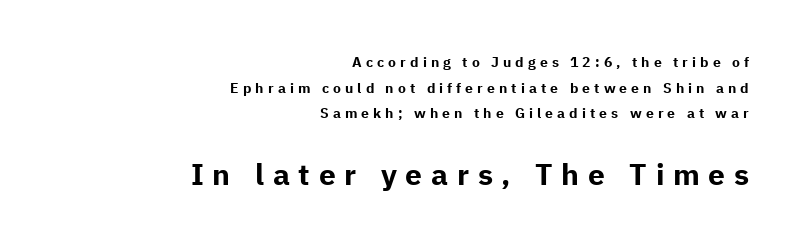
The image shows 30 px bold sans-serif type, upright; set right-aligned, line spacing 1.83x, unusually wide letter spacing (+0.29 em), not underlined; the second (bottom) block is 2.14x larger; low stroke contrast and a medium x-height.
